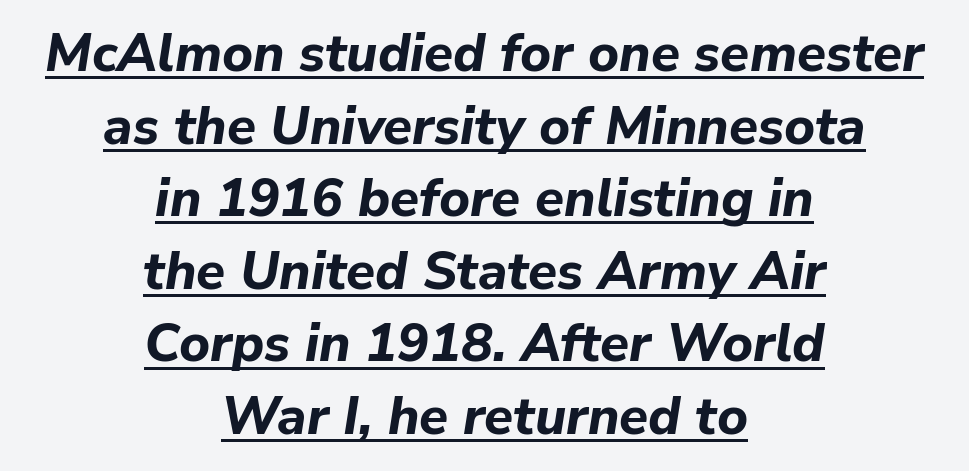
What decoration does the sample have? An underline. Designer's note — italics engaged. Tracking value appears to be zero — textbook default spacing. Here the designer chose a conventional face with non-uniform glyph widths. Horizontal alignment here is central, giving a formal, balanced look.
